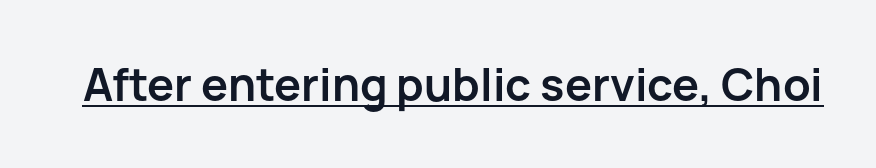
Is there an underline? Yes — a line sits under the letters. The specimen reads as upright at a glance. Grotesque or geometric, the face here clearly has no serifs. Proportional: the letters do not fall into vertical columns.
